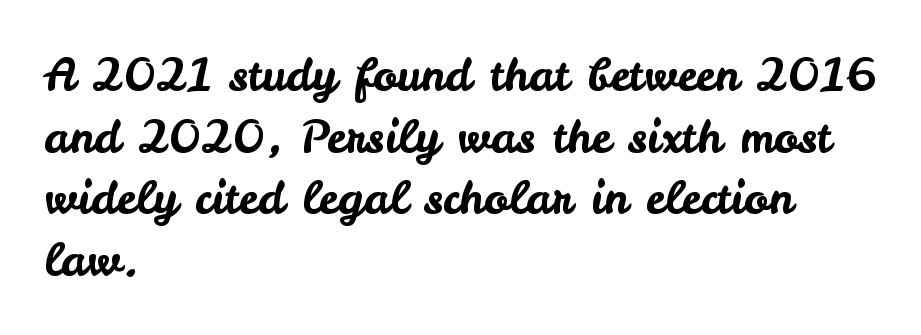
The image shows 45 px sans-serif type; set left-aligned, normal line spacing (1.37x), normal letter spacing, not underlined; low stroke contrast and a small x-height.
